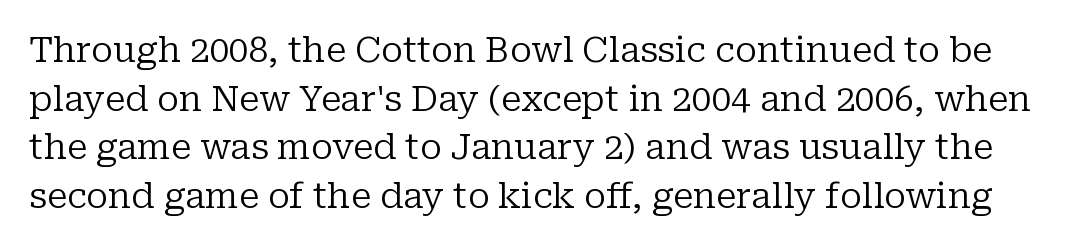
Q: Is the text bold? A: No.
Q: Is the text italic (slanted)? A: No, it is upright.
Q: Is the typeface a serif or a sans-serif typeface? A: Serif.
Q: Is the text underlined? A: No.
Q: Is the spacing between letters normal or unusually wide? A: Normal.
Q: Is the spacing between lines tight, normal or loose? A: Normal.
Q: Width (condensed, normal, or wide)? A: Normal.
Q: Stroke contrast? A: Low.
Q: x-height? A: Medium.
Q: Monospaced? A: No.
